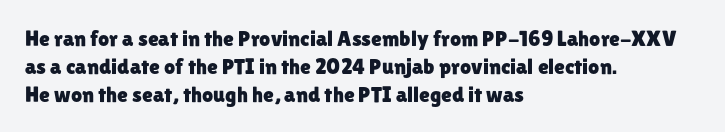
{"italic": "no", "underline": "no", "align": "left", "line_spacing": "normal", "line_spacing_ratio": 1.27, "letter_spacing": "normal", "letter_spacing_em": 0.0, "glyph_px": 22}
